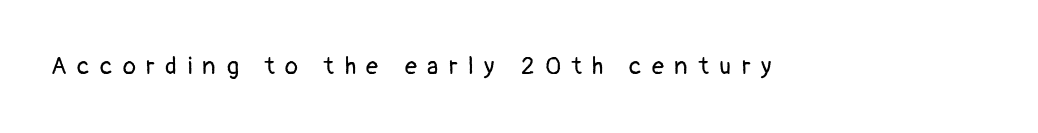
{"italic": "no", "bold": "no", "underline": "no", "letter_spacing": "wide", "letter_spacing_em": 0.44, "glyph_px": 24}
